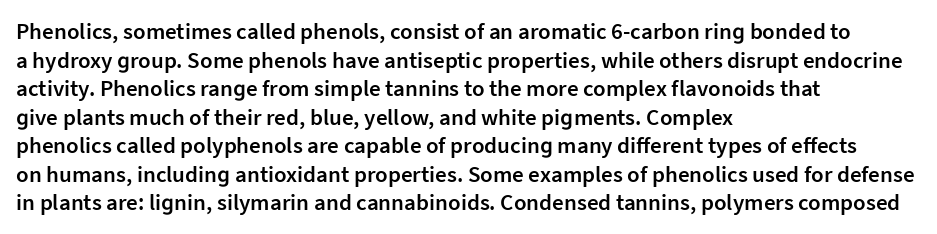
{"italic": "no", "bold": "semi", "underline": "no", "align": "left", "line_spacing_ratio": 1.24, "letter_spacing": "normal", "letter_spacing_em": 0.0, "glyph_px": 23}
